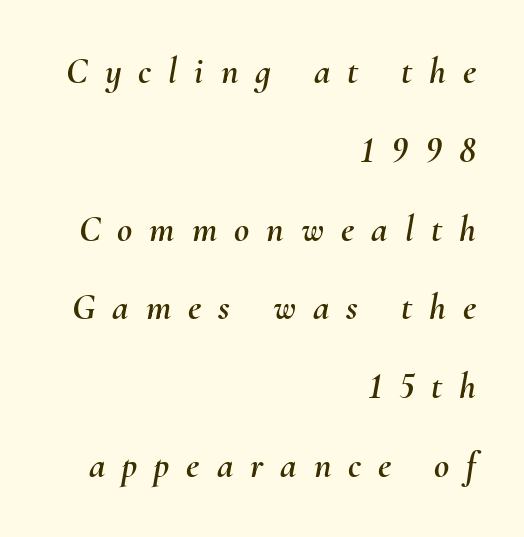
Anything drawn beneath the words? Only blank space. Think of a printed novel: that variable character pitch is what you see here. The rendering uses a large line-height, opening up the rows. These lines stack with their right ends in a neat column.
